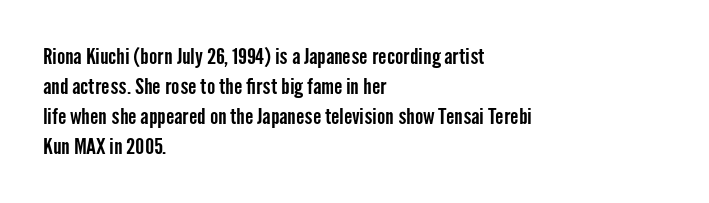
Decoration check: the copy has no underline. A roman cut, with each character standing at attention. The line-height multiplier appears to be the usual default. In CSS terms this would be text-align: left. Words appear dense and cohesive because spacing is normal.
